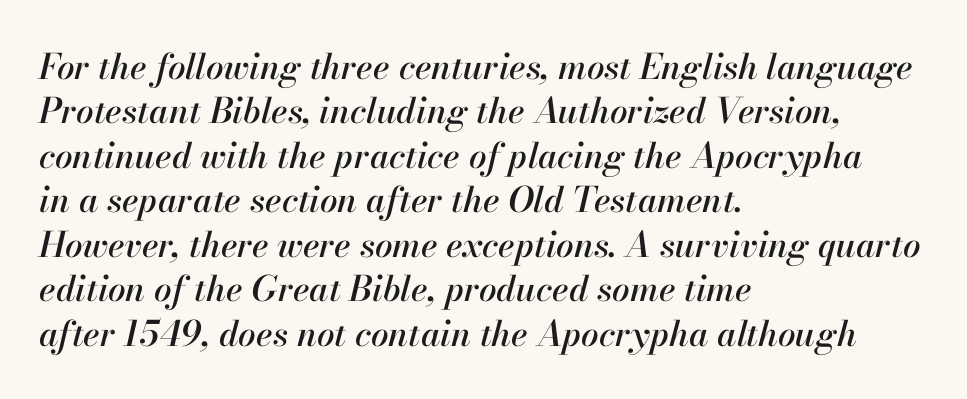
The image shows 35 px text type, italic (leaning right); set left-aligned, normal line spacing (1.27x), normal letter spacing, not underlined; high stroke contrast and a small x-height.
